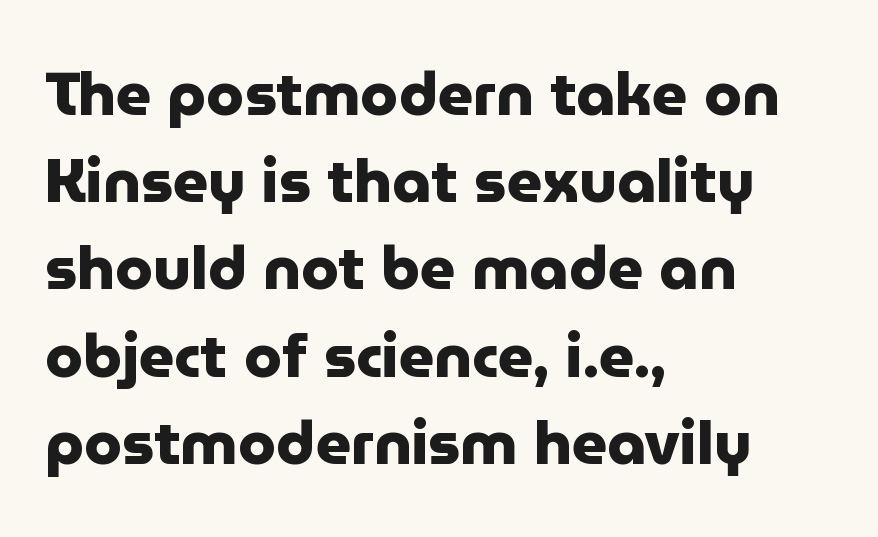
{"serif": "no", "italic": "no", "bold": "yes", "weight": "heavy", "width": "normal", "stroke_contrast": "low", "x_height": "medium", "monospaced": "no", "underline": "no", "align": "left", "line_spacing": "normal", "line_spacing_ratio": 1.43, "letter_spacing": "normal", "letter_spacing_em": 0.0, "glyph_px": 61}
